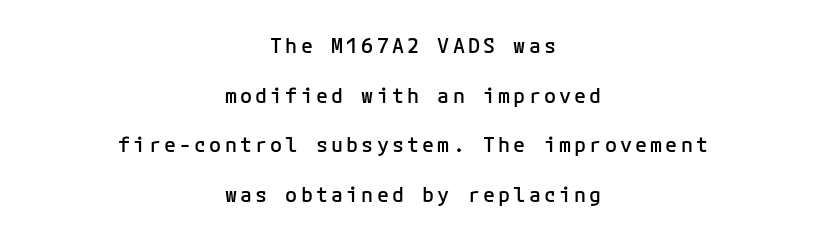
{"italic": "no", "bold": "semi", "underline": "no", "align": "center", "line_spacing": "loose", "line_spacing_ratio": 2.48, "glyph_px": 20}
